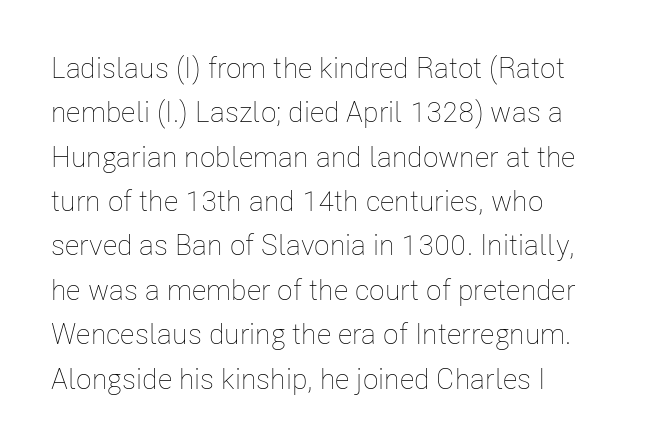
The image shows 29 px thin, condensed type, upright; set left-aligned, normal line spacing (1.53x), normal letter spacing, not underlined; low stroke contrast and a medium x-height.
